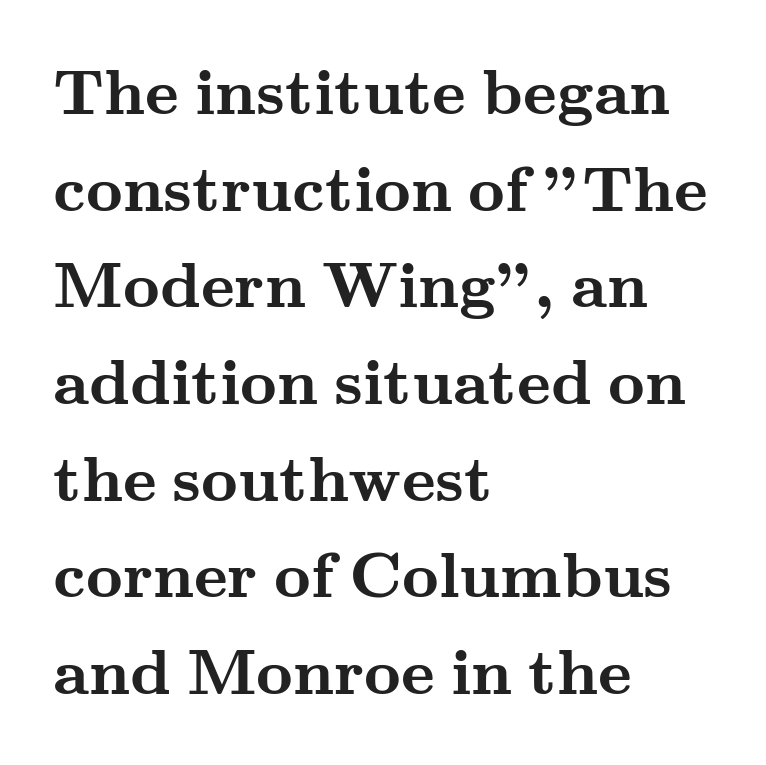
As a designer I'd log this as weight 700, bold. Interline gaps are of average width in this sample. Unlike a clean sans, this face finishes its strokes with serifs. The letters sit at their default tracking, neither squeezed nor spread. Do the characters align in a grid? No, the font is proportional. Quick note: underline off.
